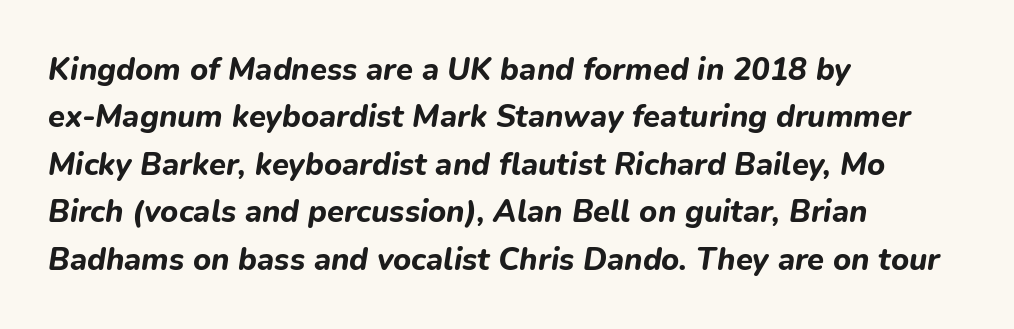
Q: Is the text bold? A: Yes.
Q: Is the text italic (slanted)? A: Yes, it leans right by about 9 degrees.
Q: Is the text underlined? A: No.
Q: How is the paragraph aligned? A: Left-aligned.
Q: Is the spacing between letters normal or unusually wide? A: Normal.
Q: Is the spacing between lines tight, normal or loose? A: Normal.
Q: Width (condensed, normal, or wide)? A: Normal.
Q: Stroke contrast? A: Low.
Q: x-height? A: Medium.
Q: Monospaced? A: No.
